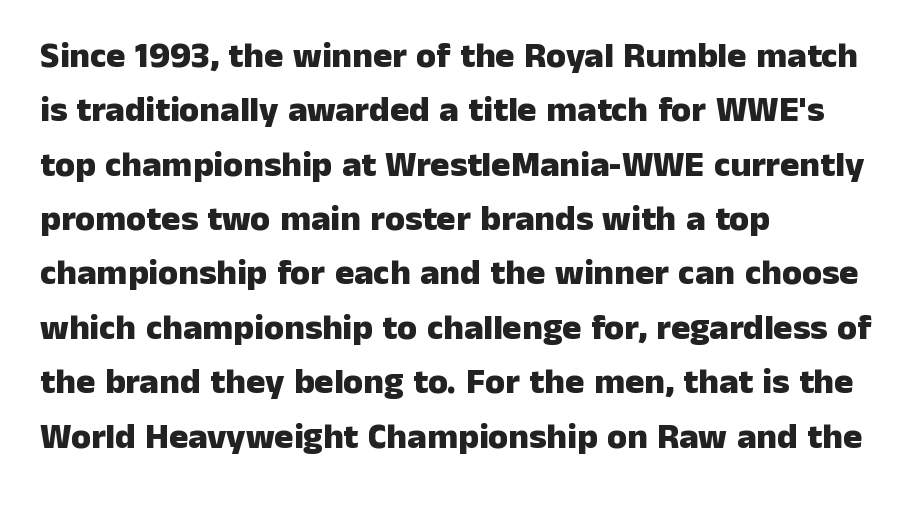
Q: Is the text bold? A: Yes.
Q: Is the text italic (slanted)? A: No, it is upright.
Q: Is the typeface a serif or a sans-serif typeface? A: Sans-serif.
Q: Is the text underlined? A: No.
Q: How is the paragraph aligned? A: Left-aligned.
Q: Is the spacing between letters normal or unusually wide? A: Normal.
Q: Is the spacing between lines tight, normal or loose? A: Normal.
Q: Width (condensed, normal, or wide)? A: Normal.
Q: Stroke contrast? A: Low.
Q: x-height? A: Medium.
Q: Monospaced? A: No.
